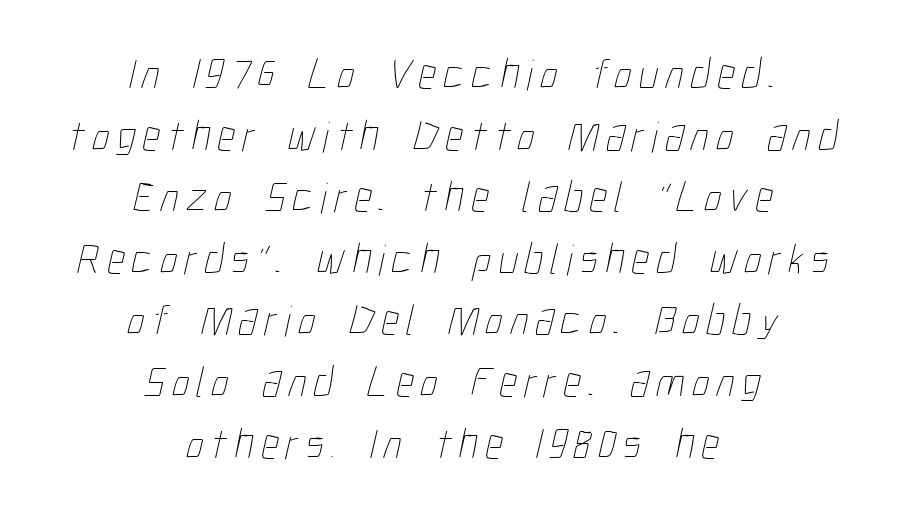
The image shows 44 px thin, condensed type; set centered, normal line spacing (1.4x), not underlined; low stroke contrast and a medium x-height.
